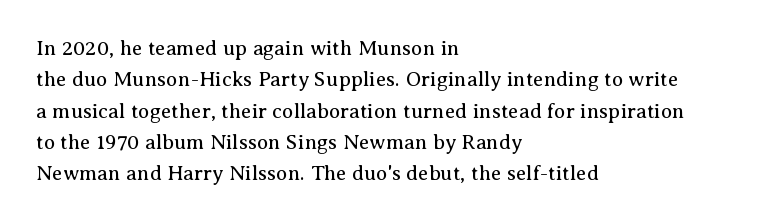
{"italic": "no", "bold": "no", "underline": "no", "align": "left", "line_spacing": "normal", "line_spacing_ratio": 1.49, "letter_spacing": "normal", "letter_spacing_em": 0.0, "glyph_px": 21}
